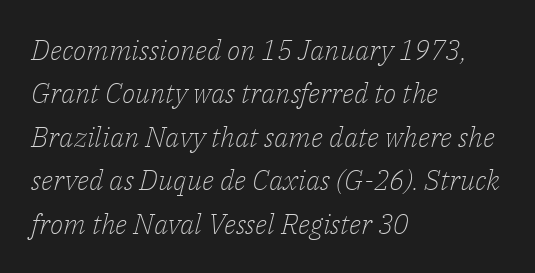
The image shows 28 px light serif type, italic (leaning right); set left-aligned, normal line spacing (1.55x), normal letter spacing, not underlined; low stroke contrast and a medium x-height.
